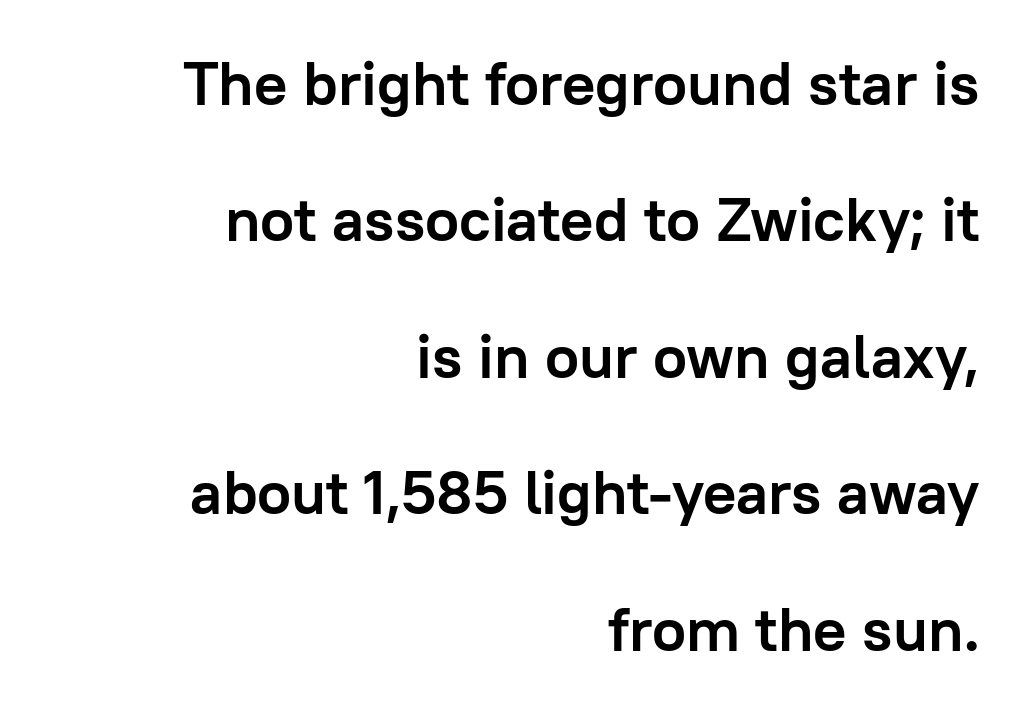
{"serif": "no", "italic": "no", "bold": "yes", "weight": "semibold", "width": "normal", "stroke_contrast": "low", "x_height": "medium", "monospaced": "no", "underline": "no", "align": "right", "line_spacing": "loose", "line_spacing_ratio": 2.2, "letter_spacing": "normal", "letter_spacing_em": 0.0, "glyph_px": 62}
